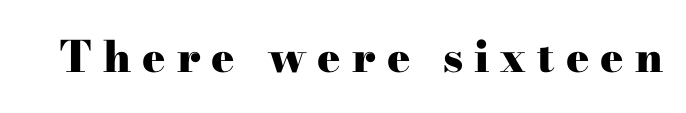
{"serif": "yes", "italic": "no", "bold": "yes", "weight": "heavy", "width": "wide", "stroke_contrast": "high", "x_height": "small", "monospaced": "no", "underline": "no", "letter_spacing": "wide", "letter_spacing_em": 0.26, "glyph_px": 43}
